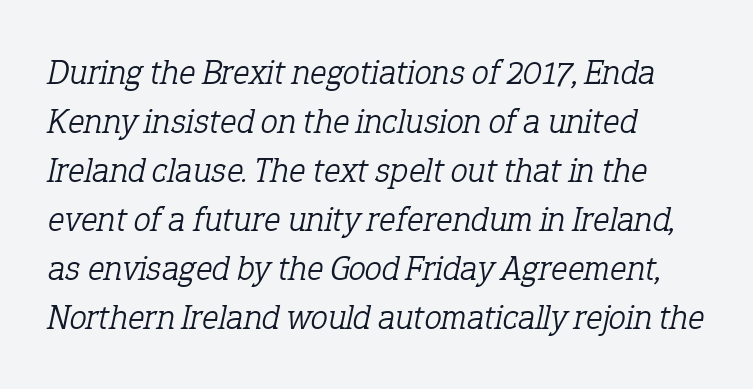
{"serif": "yes", "italic": "yes", "lean": "right", "slant_degrees": 12, "bold": "no", "weight": "light", "width": "normal", "stroke_contrast": "low", "x_height": "medium", "monospaced": "no", "underline": "no", "align": "left", "line_spacing": "normal", "line_spacing_ratio": 1.4, "letter_spacing": "normal", "letter_spacing_em": 0.0, "glyph_px": 35}
